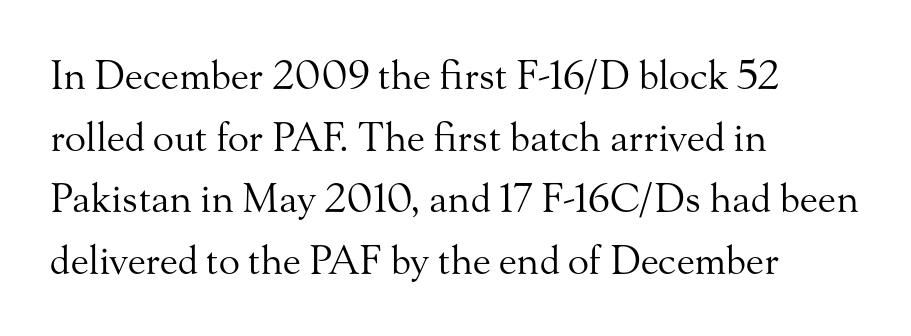
Is this a fixed-width face? No — the glyphs have proportional, varying widths. Every stem runs plumb, perpendicular to the baseline. Which margin do the lines hug? The left one — the right edge is uneven. The cut favours lightness, reaching ordinary text weight at its darkest. Anything drawn beneath the words? Only blank space.
